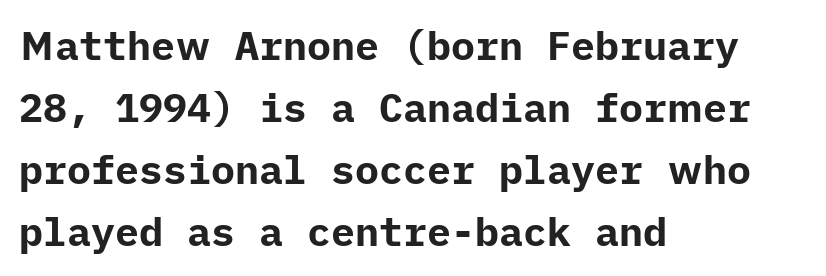
Between one letter and the next there's only the usual sliver of space. Clear beneath every line of the passage. Caption: multi-line text, flush left, ragged right. A typesetter would mark this as roman, not italic. These words are printed bold, with thick strokes throughout. Regarding serifs, this sample does without them.
